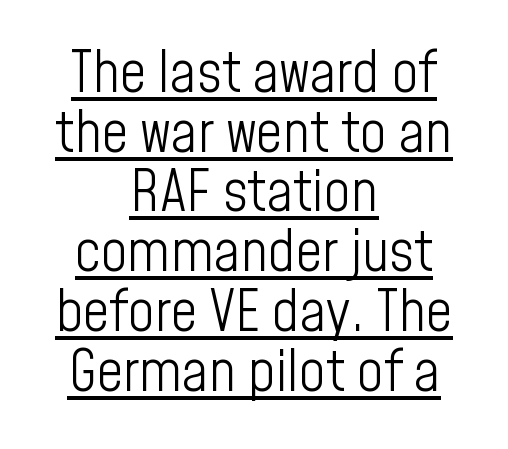
{"serif": "no", "italic": "no", "bold": "no", "weight": "light", "width": "condensed", "stroke_contrast": "low", "x_height": "medium", "monospaced": "no", "underline": "yes", "align": "center", "line_spacing": "tight", "line_spacing_ratio": 1.03, "letter_spacing": "normal", "letter_spacing_em": 0.0, "glyph_px": 58}
